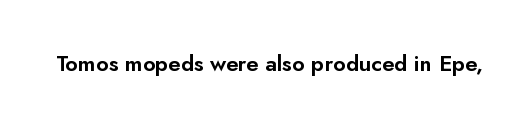
{"italic": "no", "underline": "no", "letter_spacing": "normal", "letter_spacing_em": 0.0, "glyph_px": 22}
